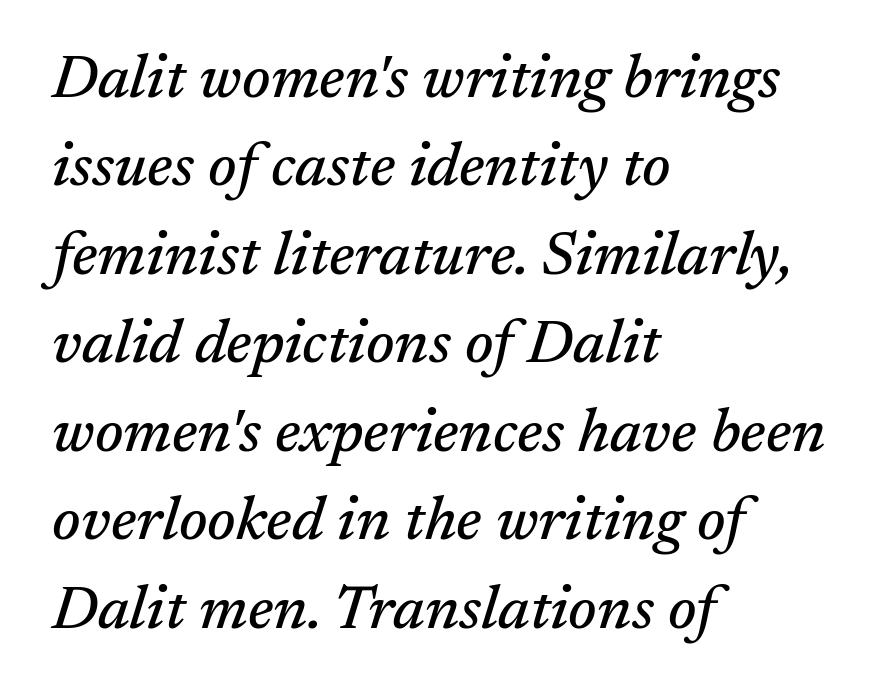
{"serif": "yes", "italic": "yes", "lean": "right", "slant_degrees": 17, "width": "normal", "stroke_contrast": "medium", "x_height": "medium", "monospaced": "no", "underline": "no", "align": "left", "line_spacing": "normal", "line_spacing_ratio": 1.45, "letter_spacing": "normal", "letter_spacing_em": 0.0, "glyph_px": 61}
